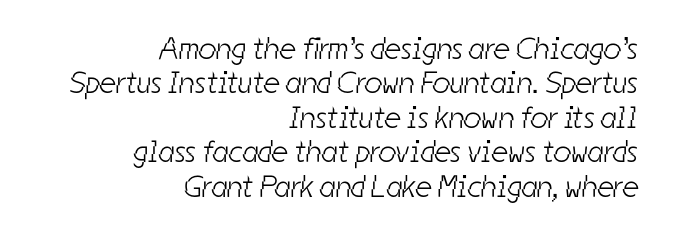
Q: Is the text bold? A: No.
Q: Is the typeface a serif or a sans-serif typeface? A: Sans-serif.
Q: Is the text underlined? A: No.
Q: How is the paragraph aligned? A: Right-aligned.
Q: Is the spacing between letters normal or unusually wide? A: Normal.
Q: Is the spacing between lines tight, normal or loose? A: Tight.
Q: Width (condensed, normal, or wide)? A: Condensed.
Q: Stroke contrast? A: Low.
Q: x-height? A: Medium.
Q: Monospaced? A: No.
